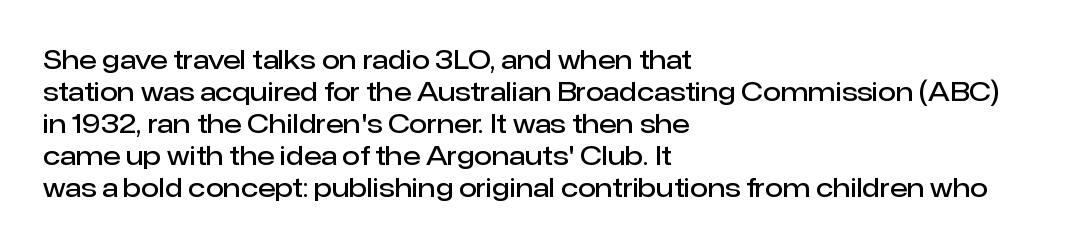
{"italic": "no", "bold": "semi", "underline": "no", "align": "left", "line_spacing_ratio": 1.23, "letter_spacing": "normal", "letter_spacing_em": 0.0, "glyph_px": 26}
